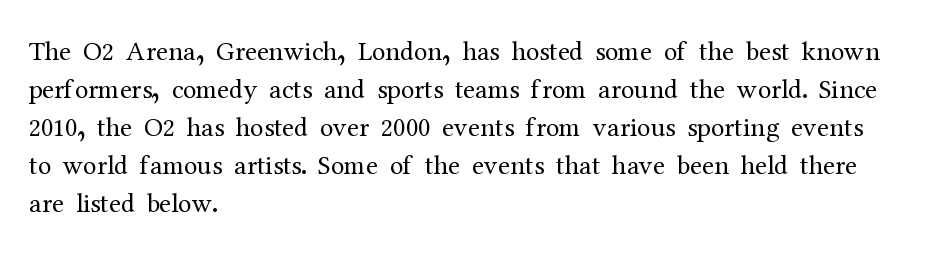
{"italic": "no", "bold": "no", "underline": "no", "align": "left", "line_spacing": "normal", "line_spacing_ratio": 1.41, "letter_spacing": "normal", "letter_spacing_em": 0.0, "glyph_px": 27}
